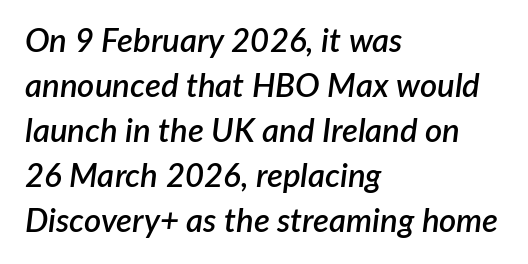
Q: Is the text bold? A: Semi-bold.
Q: Is the text italic (slanted)? A: Yes, it leans right by about 7 degrees.
Q: Is the text underlined? A: No.
Q: How is the paragraph aligned? A: Left-aligned.
Q: Is the spacing between letters normal or unusually wide? A: Normal.
Q: Is the spacing between lines tight, normal or loose? A: Normal.
Q: Width (condensed, normal, or wide)? A: Normal.
Q: Stroke contrast? A: Low.
Q: x-height? A: Medium.
Q: Monospaced? A: No.
